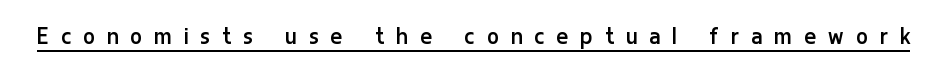
{"italic": "no", "bold": "no", "underline": "yes", "letter_spacing": "wide", "letter_spacing_em": 0.48, "glyph_px": 27}
